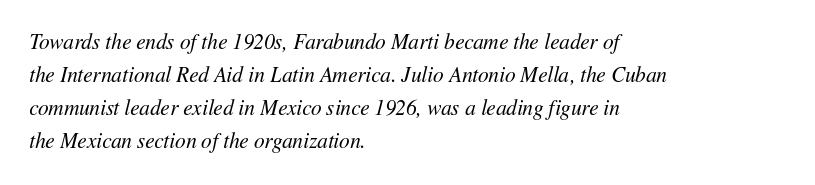
Q: Is the text bold? A: No.
Q: Is the text italic (slanted)? A: Yes, it leans right by about 11 degrees.
Q: Is the text underlined? A: No.
Q: How is the paragraph aligned? A: Left-aligned.
Q: Is the spacing between letters normal or unusually wide? A: Normal.
Q: Is the spacing between lines tight, normal or loose? A: Normal.
